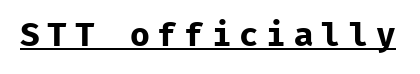
The image shows 33 px bold sans-serif type, upright, monospaced; set unusually wide letter spacing (+0.23 em), underlined; low stroke contrast and a medium x-height.
